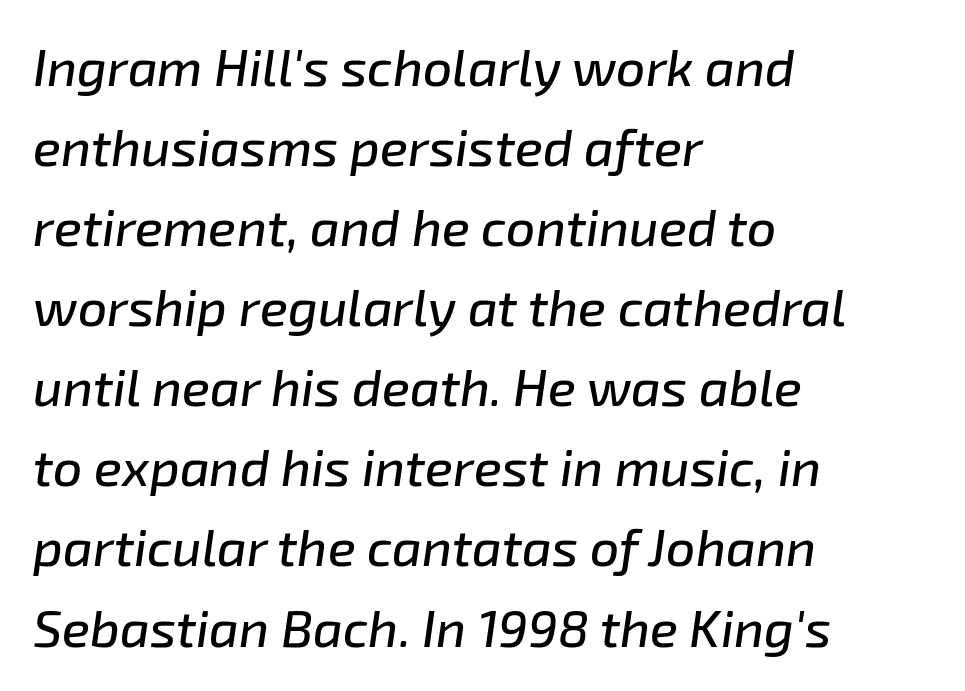
The image shows 52 px text type, italic (leaning right); set left-aligned, normal line spacing (1.54x), normal letter spacing, not underlined; low stroke contrast and a medium x-height.
